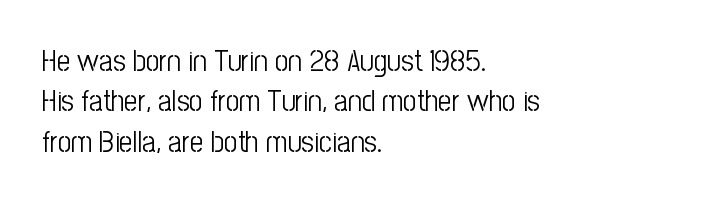
Q: Is the text bold? A: No.
Q: Is the text italic (slanted)? A: No, it is upright.
Q: Is the typeface a serif or a sans-serif typeface? A: Sans-serif.
Q: Is the text underlined? A: No.
Q: How is the paragraph aligned? A: Left-aligned.
Q: Is the spacing between letters normal or unusually wide? A: Normal.
Q: Is the spacing between lines tight, normal or loose? A: Normal.
Q: Width (condensed, normal, or wide)? A: Condensed.
Q: Stroke contrast? A: Low.
Q: x-height? A: Medium.
Q: Monospaced? A: No.
